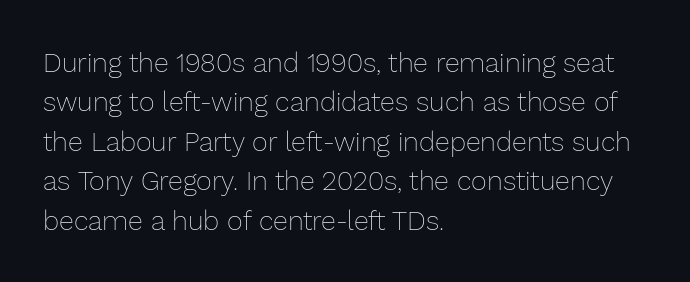
The image shows 27 px text type, upright; set left-aligned, normal line spacing (1.46x), normal letter spacing, not underlined.
